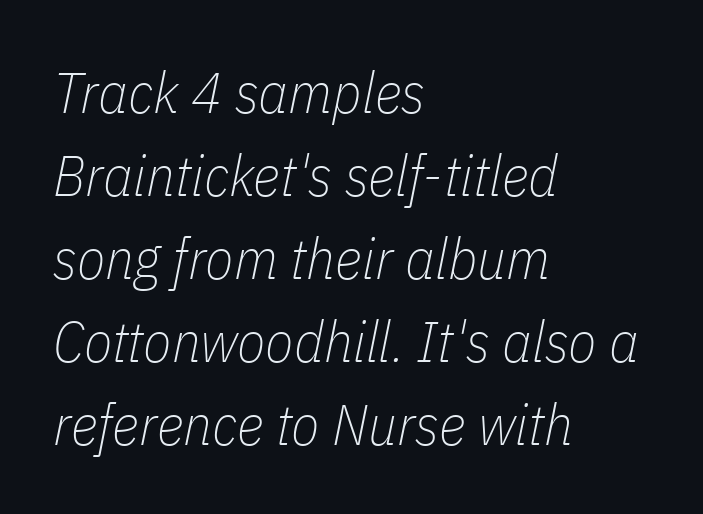
{"italic": "yes", "lean": "right", "slant_degrees": 11, "bold": "no", "weight": "thin", "width": "condensed", "stroke_contrast": "low", "x_height": "medium", "monospaced": "no", "underline": "no", "align": "left", "line_spacing": "normal", "line_spacing_ratio": 1.43, "letter_spacing": "normal", "letter_spacing_em": 0.0, "glyph_px": 58}
